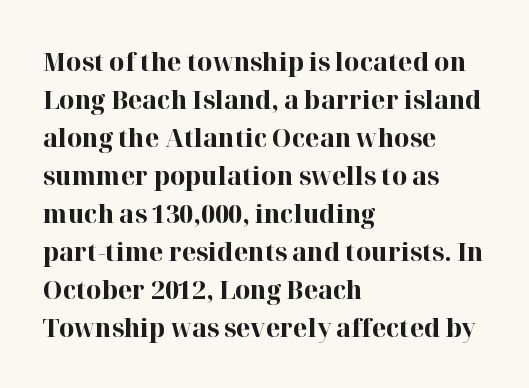
The image shows 26 px bold type, upright; set left-aligned, normal line spacing (1.46x), normal letter spacing, not underlined.
